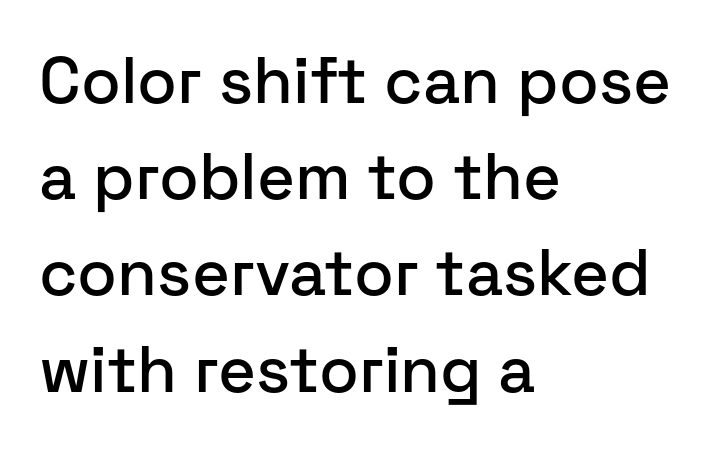
This sample has the flowing, uneven cadence of proportional lettering. Every character sits straight up, as roman type does. The rendering keeps characters at their native spacing. Unlike a traditional serif, this face leaves its strokes unadorned.
